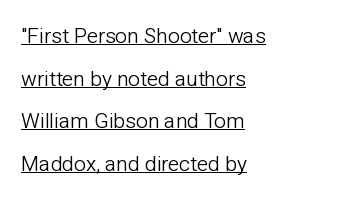
Q: Is the text bold? A: No.
Q: Is the text italic (slanted)? A: No, it is upright.
Q: Is the text underlined? A: Yes.
Q: How is the paragraph aligned? A: Left-aligned.
Q: Is the spacing between letters normal or unusually wide? A: Normal.
Q: Is the spacing between lines tight, normal or loose? A: Loose.
